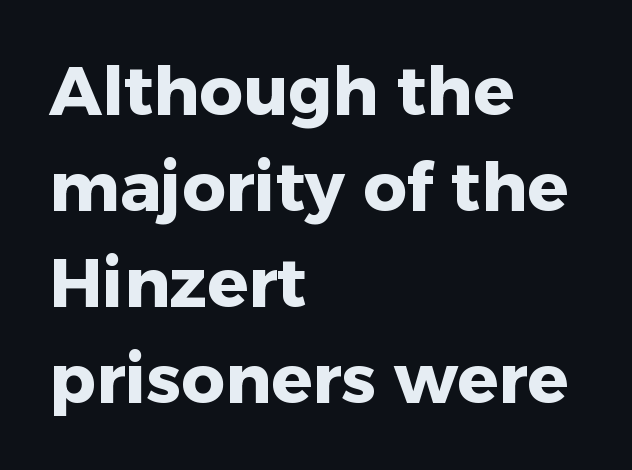
{"serif": "no", "italic": "no", "bold": "yes", "weight": "heavy", "width": "normal", "stroke_contrast": "low", "x_height": "medium", "monospaced": "no", "underline": "no", "align": "left", "line_spacing": "normal", "line_spacing_ratio": 1.41, "letter_spacing": "normal", "letter_spacing_em": 0.0, "glyph_px": 68}
